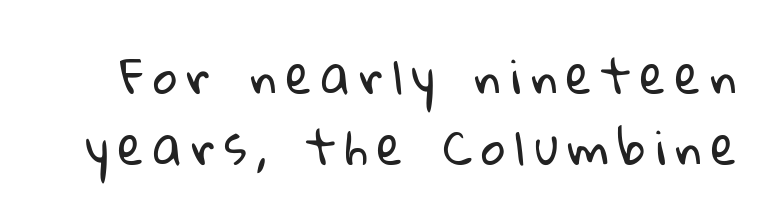
{"serif": "no", "bold": "no", "weight": "regular", "width": "normal", "stroke_contrast": "low", "x_height": "medium", "monospaced": "no", "underline": "no", "line_spacing": "normal", "line_spacing_ratio": 1.52, "letter_spacing": "wide", "letter_spacing_em": 0.2, "glyph_px": 47}
